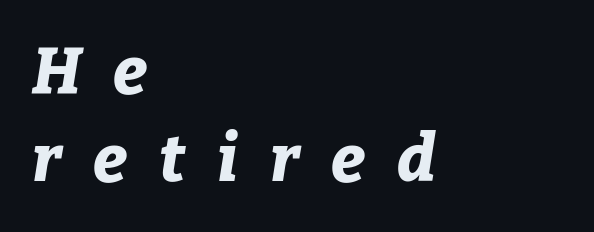
The image shows 65 px bold type, italic (leaning right); set left-aligned, normal line spacing (1.36x), unusually wide letter spacing (+0.49 em), not underlined; low stroke contrast and a medium x-height.
